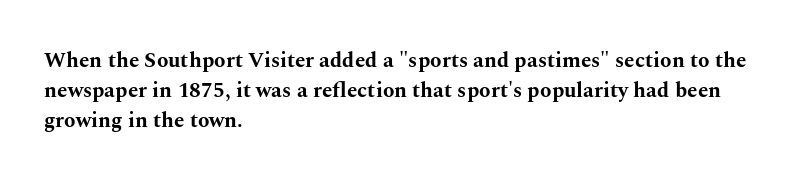
Emphasis by weight is at full strength: bold. Compared with typical body copy, the letter spacing here is the same. The passage shown is not underscored anywhere. Each new line begins a customary step beneath the previous one.
